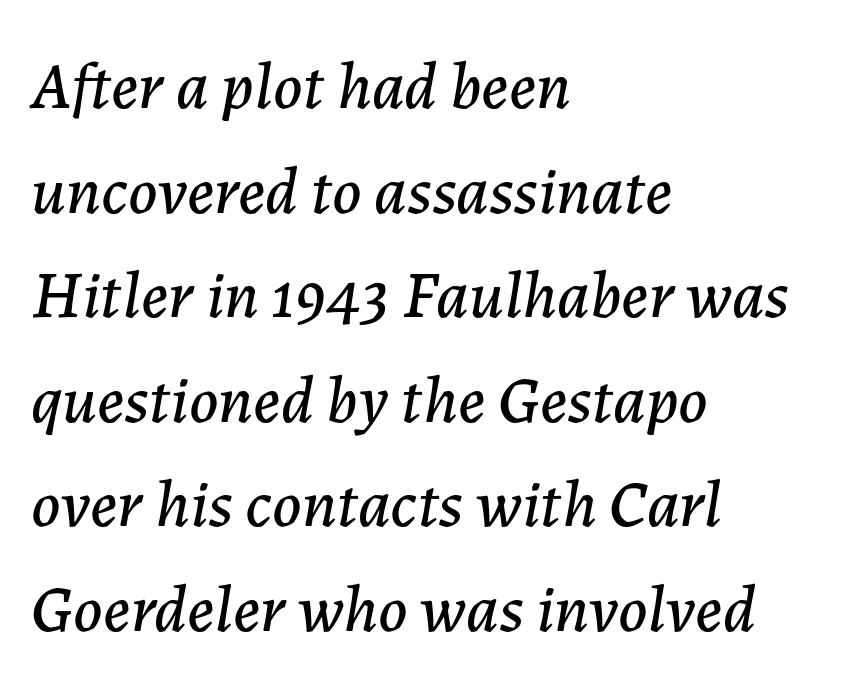
The paragraph has a hard left edge and a soft right edge. Plain, unruled lines of type. It's the slanting kind of type. The leading is moderate, giving the passage an even texture.
